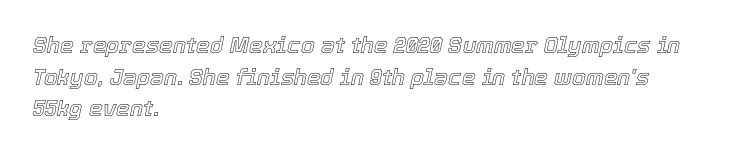
Q: Is the text italic (slanted)? A: Yes, it leans right by about 12 degrees.
Q: Is the text underlined? A: No.
Q: How is the paragraph aligned? A: Left-aligned.
Q: Is the spacing between letters normal or unusually wide? A: Normal.
Q: Is the spacing between lines tight, normal or loose? A: Normal.
